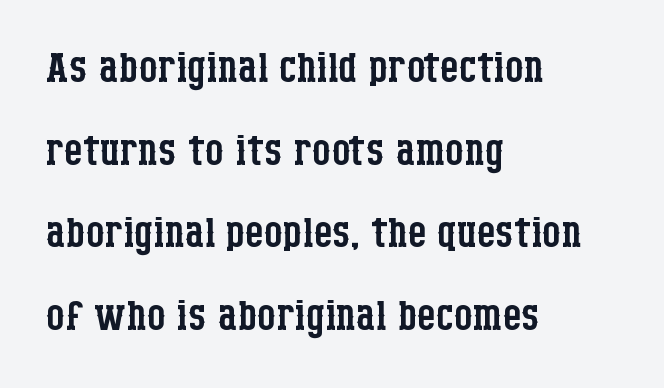
The image shows 59 px regular-weight, condensed serif type, upright; set left-aligned, normal line spacing (1.4x), normal letter spacing, not underlined; low stroke contrast and a large x-height.
